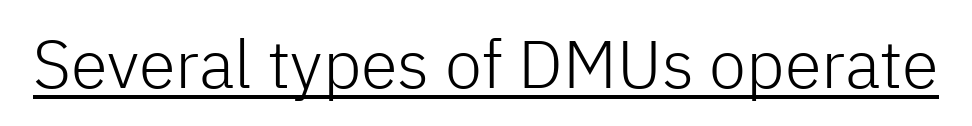
The image shows 67 px light sans-serif type, upright; set normal letter spacing, underlined; low stroke contrast and a medium x-height.
